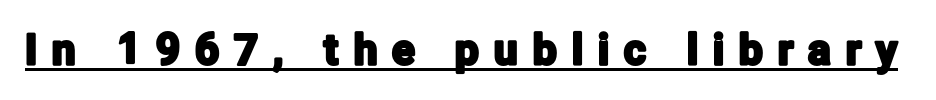
Q: Is the text italic (slanted)? A: No, it is upright.
Q: Is the typeface a serif or a sans-serif typeface? A: Sans-serif.
Q: Is the text underlined? A: Yes.
Q: Is the spacing between letters normal or unusually wide? A: Unusually wide.
Q: Width (condensed, normal, or wide)? A: Condensed.
Q: Stroke contrast? A: Low.
Q: x-height? A: Medium.
Q: Monospaced? A: No.
